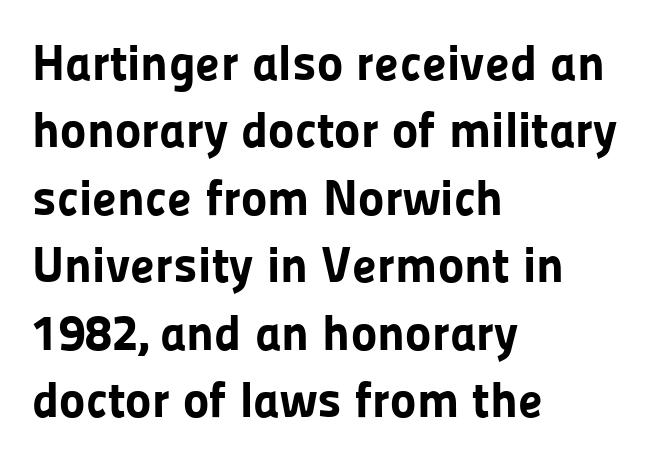
The passage shown is emphatically bold. Spacing between characters is what you'd get straight out of the box. The rendering uses a moderate line-height, typical for paragraphs. Which margin do the lines hug? The left one — the right edge is uneven. Quick note: not italic, upright.
